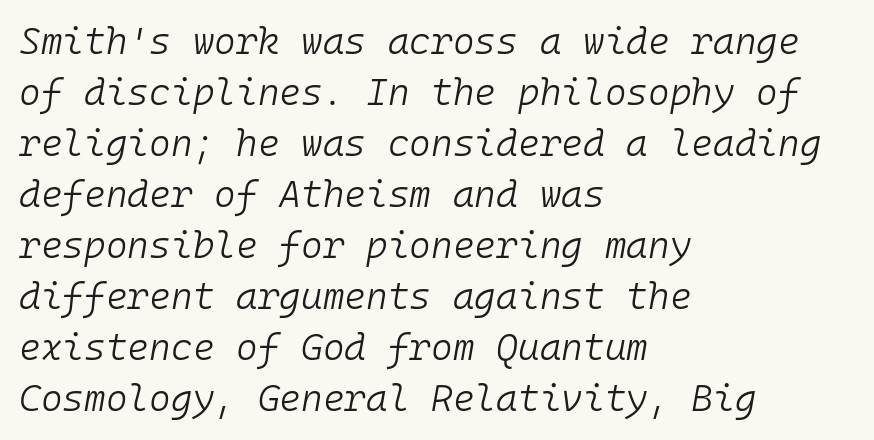
Nothing heavy about these letters — not bold at all. These lines keep a tight, regular rhythm from letter to letter. Quick note: underline off. Looks like terminal output: every glyph gets an equal slot. The letters are slanted; this is an italic face.
